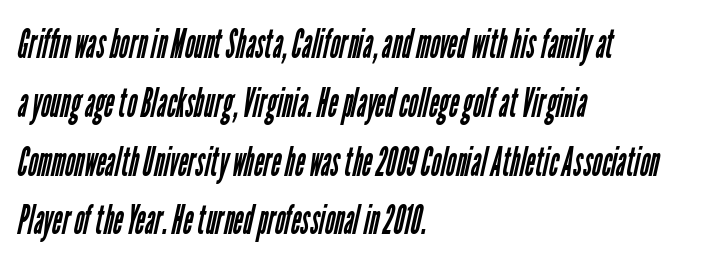
{"serif": "no", "bold": "no", "weight": "regular", "width": "condensed", "stroke_contrast": "low", "x_height": "medium", "monospaced": "no", "underline": "no", "align": "left", "line_spacing": "normal", "line_spacing_ratio": 1.4, "letter_spacing": "normal", "letter_spacing_em": 0.0, "glyph_px": 42}
